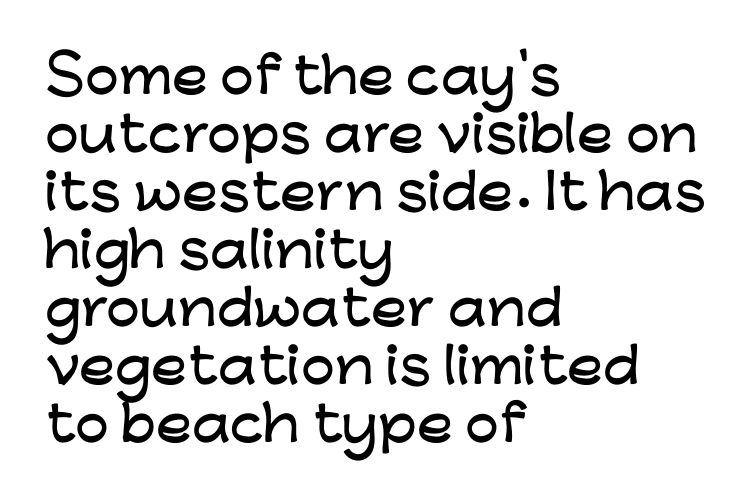
Q: Is the text italic (slanted)? A: No, it is upright.
Q: Is the typeface a serif or a sans-serif typeface? A: Sans-serif.
Q: Is the text underlined? A: No.
Q: How is the paragraph aligned? A: Left-aligned.
Q: Is the spacing between letters normal or unusually wide? A: Normal.
Q: Width (condensed, normal, or wide)? A: Wide.
Q: Stroke contrast? A: Low.
Q: x-height? A: Medium.
Q: Monospaced? A: No.
